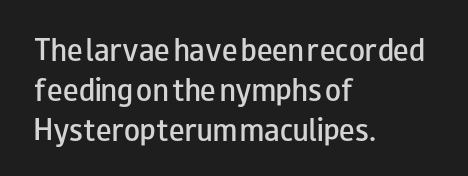
{"italic": "no", "bold": "semi", "underline": "no", "align": "left", "line_spacing": "normal", "line_spacing_ratio": 1.54, "letter_spacing": "normal", "letter_spacing_em": 0.0, "glyph_px": 26}
